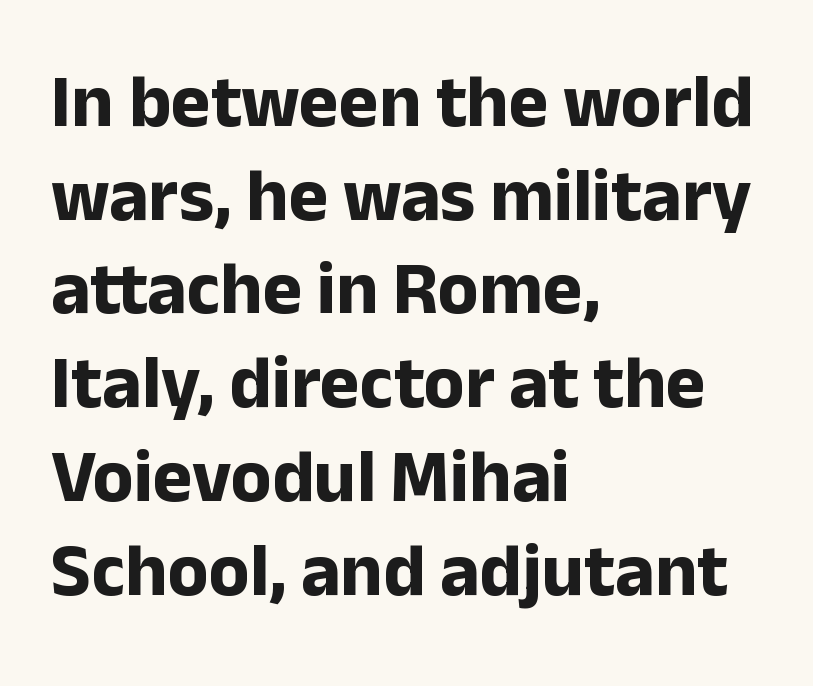
Q: Is the text bold? A: Yes.
Q: Is the text italic (slanted)? A: No, it is upright.
Q: Is the typeface a serif or a sans-serif typeface? A: Sans-serif.
Q: Is the text underlined? A: No.
Q: How is the paragraph aligned? A: Left-aligned.
Q: Is the spacing between letters normal or unusually wide? A: Normal.
Q: Is the spacing between lines tight, normal or loose? A: Normal.
Q: Width (condensed, normal, or wide)? A: Normal.
Q: Stroke contrast? A: Low.
Q: x-height? A: Medium.
Q: Monospaced? A: No.
